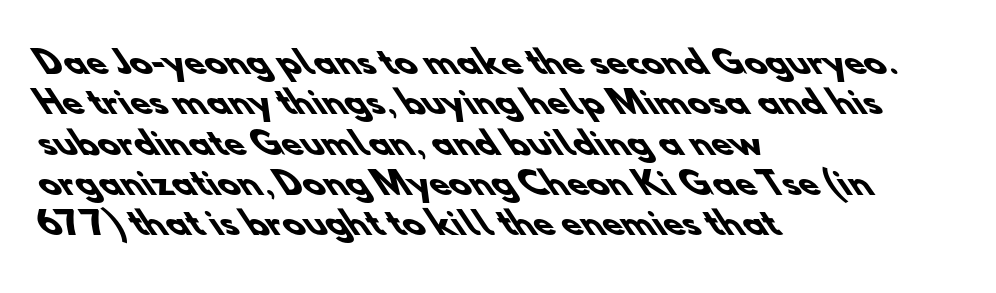
{"serif": "no", "bold": "yes", "weight": "heavy", "width": "normal", "stroke_contrast": "low", "x_height": "small", "monospaced": "no", "underline": "no", "align": "left", "line_spacing": "normal", "line_spacing_ratio": 1.26, "letter_spacing": "normal", "letter_spacing_em": 0.0, "glyph_px": 32}
